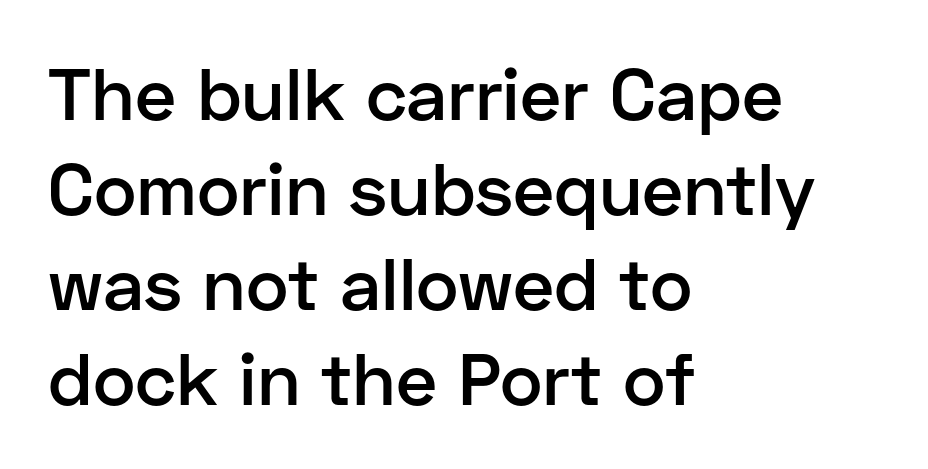
The image shows 73 px semibold sans-serif type, upright; set left-aligned, normal line spacing (1.3x), normal letter spacing, not underlined; low stroke contrast and a medium x-height.
